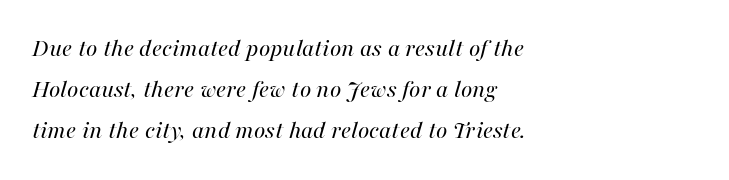
{"italic": "yes", "lean": "right", "slant_degrees": 16, "bold": "no", "underline": "no", "align": "left", "line_spacing": "normal", "line_spacing_ratio": 1.58, "letter_spacing": "normal", "letter_spacing_em": 0.0, "glyph_px": 26}
